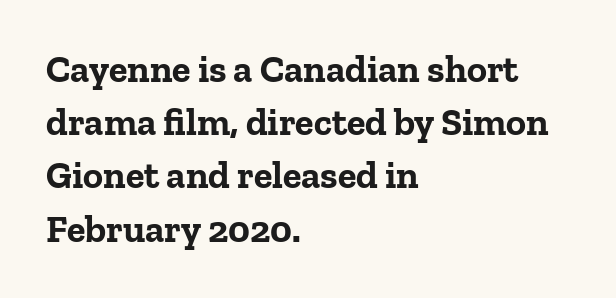
{"serif": "yes", "italic": "no", "bold": "yes", "weight": "bold", "width": "normal", "stroke_contrast": "low", "x_height": "medium", "monospaced": "no", "underline": "no", "align": "left", "line_spacing": "normal", "line_spacing_ratio": 1.4, "letter_spacing": "normal", "letter_spacing_em": 0.0, "glyph_px": 38}
